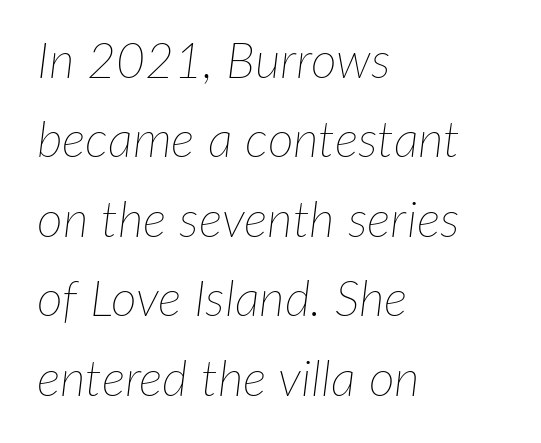
Q: Is the text bold? A: No.
Q: Is the text italic (slanted)? A: Yes, it leans right by about 7 degrees.
Q: Is the text underlined? A: No.
Q: How is the paragraph aligned? A: Left-aligned.
Q: Is the spacing between letters normal or unusually wide? A: Normal.
Q: Is the spacing between lines tight, normal or loose? A: Normal.
Q: Width (condensed, normal, or wide)? A: Normal.
Q: Stroke contrast? A: Low.
Q: x-height? A: Medium.
Q: Monospaced? A: No.
